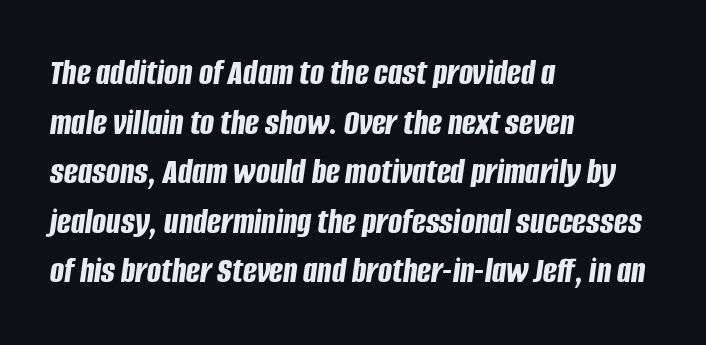
Q: Is the text bold? A: Yes.
Q: Is the text italic (slanted)? A: Yes, it leans right by about 8 degrees.
Q: Is the text underlined? A: No.
Q: How is the paragraph aligned? A: Left-aligned.
Q: Is the spacing between letters normal or unusually wide? A: Normal.
Q: Is the spacing between lines tight, normal or loose? A: Normal.
Q: Width (condensed, normal, or wide)? A: Condensed.
Q: Stroke contrast? A: Low.
Q: x-height? A: Large.
Q: Monospaced? A: No.
